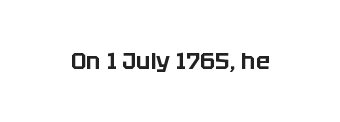
{"italic": "no", "underline": "no", "letter_spacing": "normal", "letter_spacing_em": 0.0, "glyph_px": 23}
